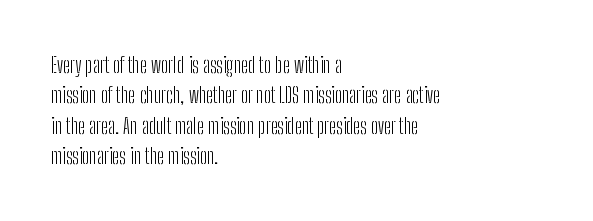
{"italic": "no", "bold": "no", "underline": "no", "align": "left", "line_spacing": "normal", "line_spacing_ratio": 1.38, "letter_spacing": "normal", "letter_spacing_em": 0.0, "glyph_px": 22}
